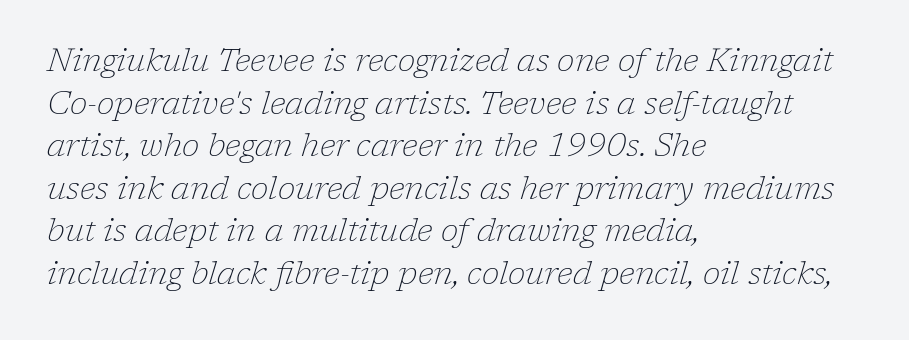
{"serif": "yes", "italic": "yes", "lean": "right", "slant_degrees": 17, "bold": "no", "weight": "thin", "width": "normal", "stroke_contrast": "low", "x_height": "medium", "monospaced": "no", "underline": "no", "align": "left", "line_spacing": "normal", "line_spacing_ratio": 1.33, "letter_spacing": "normal", "letter_spacing_em": 0.0, "glyph_px": 32}
